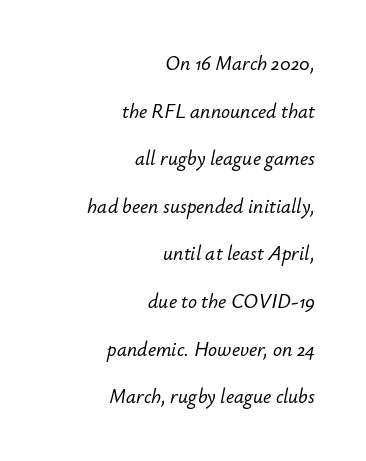
The image shows 20 px text type, italic (leaning right); set right-aligned, loose line spacing (2.38x), normal letter spacing, not underlined.
